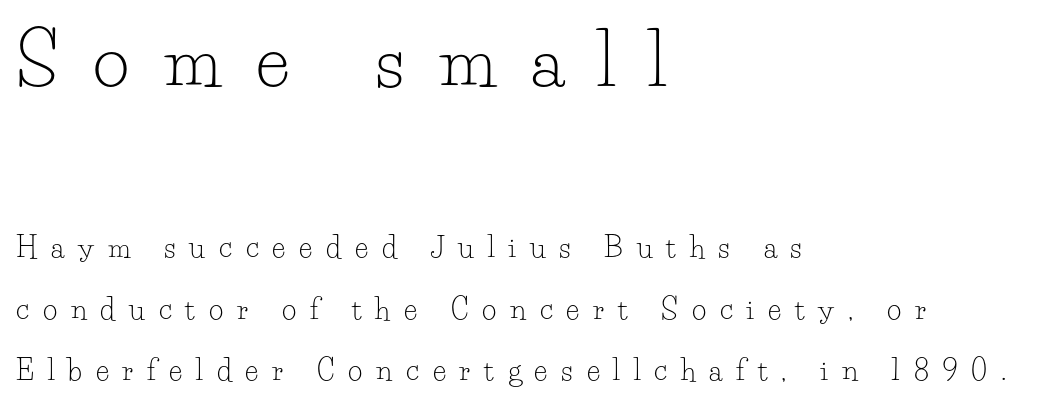
Q: Is the text bold? A: No.
Q: Is the text italic (slanted)? A: No, it is upright.
Q: Is the typeface a serif or a sans-serif typeface? A: Serif.
Q: Is the text underlined? A: No.
Q: How is the paragraph aligned? A: Left-aligned.
Q: Is the spacing between letters normal or unusually wide? A: Unusually wide.
Q: Is the spacing between lines tight, normal or loose? A: Loose.
Q: Which block of text is set in a larger size, the first (top) or the second (bottom)? A: The first (top) one.
Q: Width (condensed, normal, or wide)? A: Normal.
Q: Stroke contrast? A: Low.
Q: x-height? A: Small.
Q: Monospaced? A: No.
